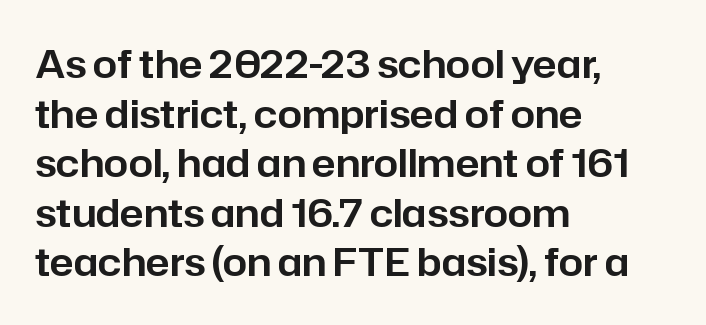
Lines of text with bare space underneath. A roman cut, with each character standing at attention. This block has exactly the height ordinary leading produces. The compositor pushed each line to the left boundary. Default kerning and tracking; the words read as compact shapes.
